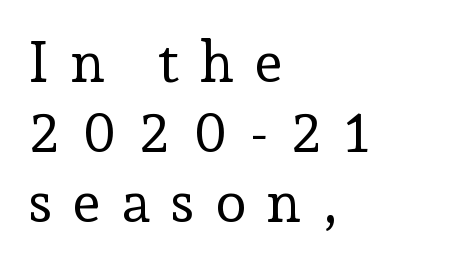
Heaviness? Minimal to ordinary, like unemphasized prose. The type is letterspaced generously, with wide tracking. Layout note: lines flush left. The words here are not underlined.
